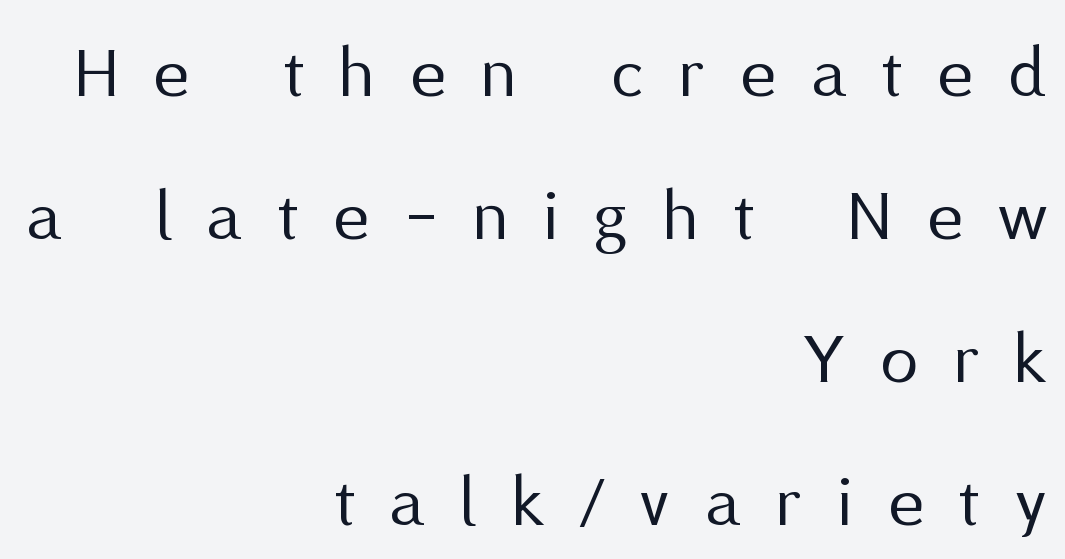
The image shows 76 px regular-weight sans-serif type, upright; set right-aligned, line spacing 1.88x, unusually wide letter spacing (+0.47 em), not underlined; medium stroke contrast and a medium x-height.
